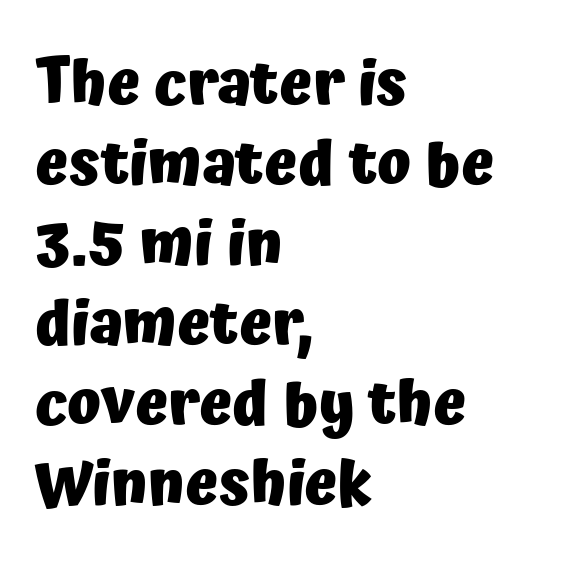
Q: Is the text bold? A: Yes.
Q: Is the text italic (slanted)? A: No, it is upright.
Q: Is the typeface a serif or a sans-serif typeface? A: Sans-serif.
Q: Is the text underlined? A: No.
Q: How is the paragraph aligned? A: Left-aligned.
Q: Is the spacing between letters normal or unusually wide? A: Normal.
Q: Is the spacing between lines tight, normal or loose? A: Normal.
Q: Width (condensed, normal, or wide)? A: Normal.
Q: Stroke contrast? A: Low.
Q: x-height? A: Medium.
Q: Monospaced? A: No.
